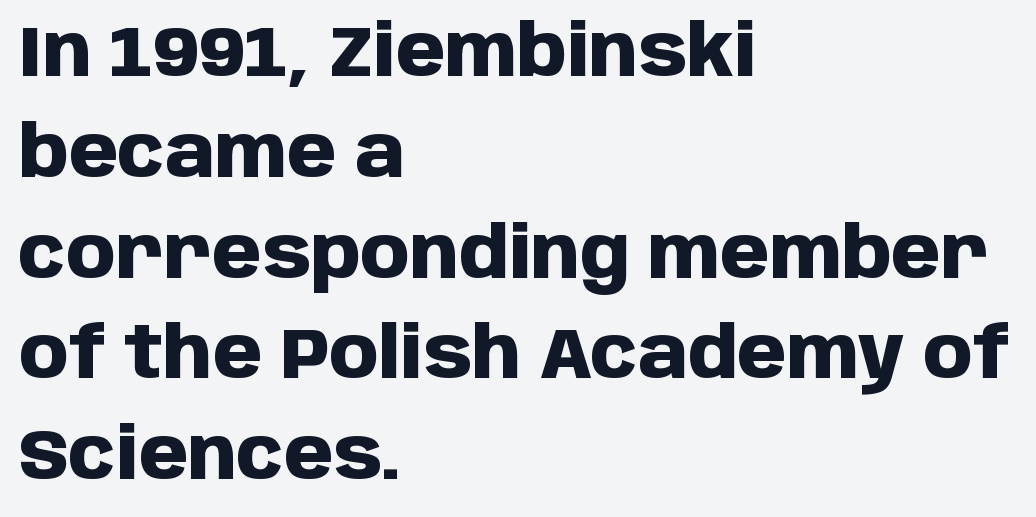
The letters advance in unequal steps, a hallmark of proportional type. The tracking reads as untouched default to a designer's eye. The compositor pushed each line to the left boundary. Does the leading feel generous? No, just average. The space beneath each line is pristine and unruled. This is roman type, the default non-slanted kind.
